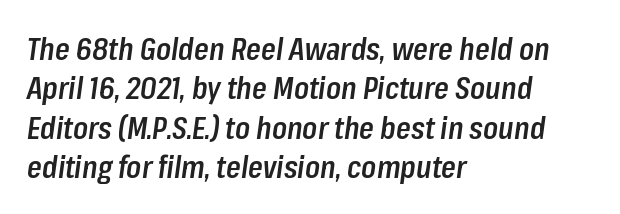
{"italic": "yes", "lean": "right", "slant_degrees": 8, "bold": "semi", "weight": "semibold", "width": "condensed", "stroke_contrast": "low", "x_height": "medium", "monospaced": "no", "underline": "no", "align": "left", "line_spacing": "normal", "line_spacing_ratio": 1.31, "letter_spacing": "normal", "letter_spacing_em": 0.0, "glyph_px": 30}
